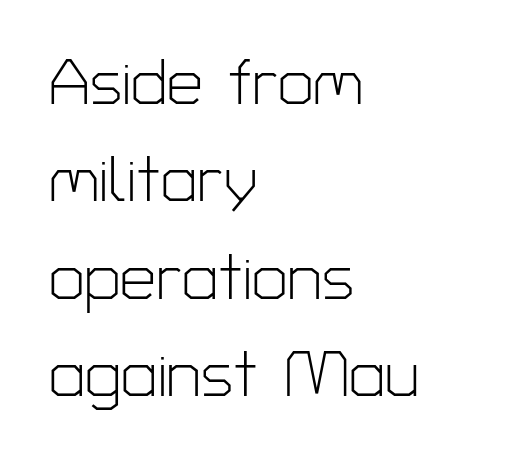
The image shows 64 px light sans-serif type, upright; set left-aligned, normal line spacing (1.52x), normal letter spacing, not underlined; low stroke contrast and a medium x-height.
